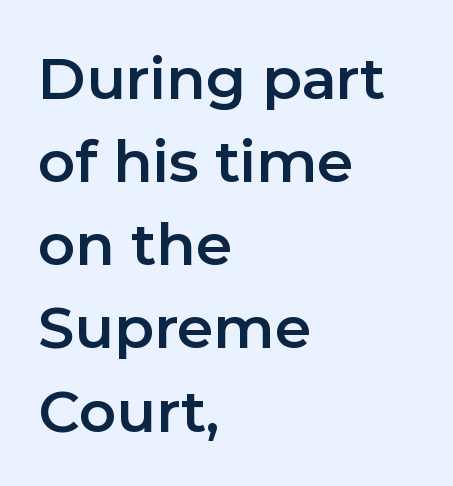
{"serif": "no", "italic": "no", "bold": "semi", "weight": "semibold", "width": "normal", "x_height": "medium", "monospaced": "no", "underline": "no", "align": "left", "line_spacing": "normal", "line_spacing_ratio": 1.32, "letter_spacing": "normal", "letter_spacing_em": 0.0, "glyph_px": 63}
